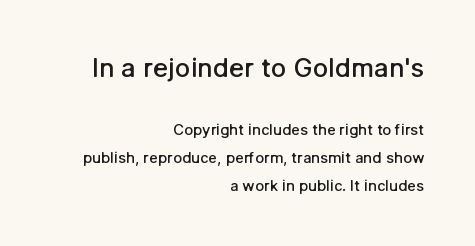
The horizontal fit of the characters is conventional and even. The lines are quadded right. Words float on clear page, feet unadorned. Do the letters lean? They stand straight. Bold? Not quite — semibold, heavier than regular but stopping short. The block sitting higher on the canvas is the one with enlarged characters.
